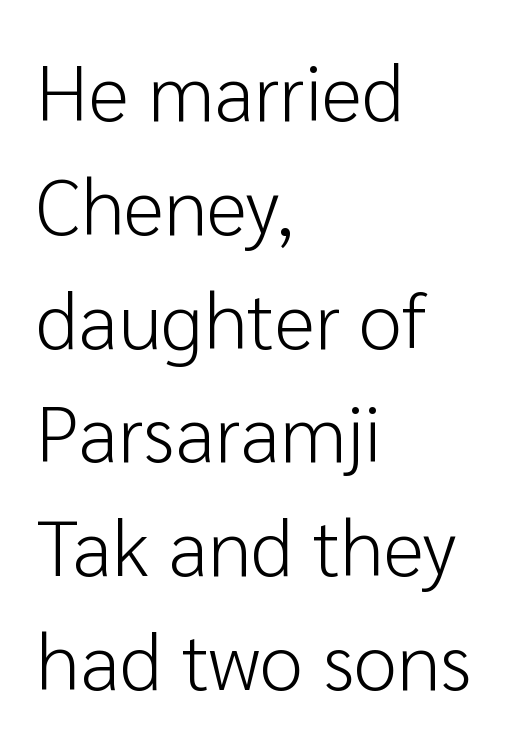
The image shows 79 px light sans-serif type, upright; set left-aligned, normal line spacing (1.44x), normal letter spacing, not underlined; low stroke contrast and a medium x-height.
